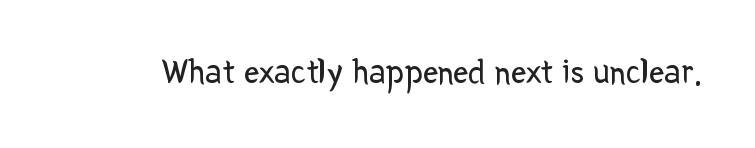
The image shows 34 px regular-weight sans-serif type, upright; set normal letter spacing, not underlined; low stroke contrast and a medium x-height.
